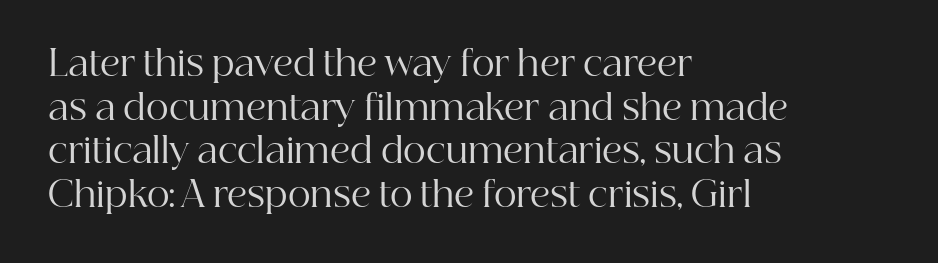
{"serif": "yes", "italic": "no", "bold": "no", "weight": "regular", "width": "normal", "stroke_contrast": "high", "x_height": "medium", "monospaced": "no", "underline": "no", "align": "left", "line_spacing": "normal", "line_spacing_ratio": 1.25, "letter_spacing": "normal", "letter_spacing_em": 0.0, "glyph_px": 35}
